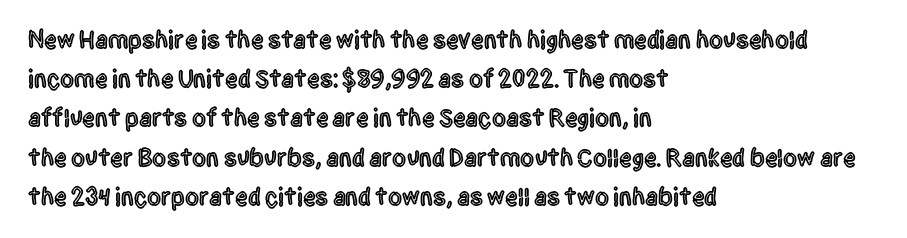
Q: Is the text italic (slanted)? A: No, it is upright.
Q: Is the text underlined? A: No.
Q: How is the paragraph aligned? A: Left-aligned.
Q: Is the spacing between letters normal or unusually wide? A: Normal.
Q: Is the spacing between lines tight, normal or loose? A: Normal.
